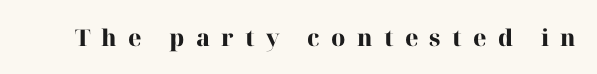
Q: Is the text bold? A: Yes.
Q: Is the text italic (slanted)? A: No, it is upright.
Q: Is the text underlined? A: No.
Q: Is the spacing between letters normal or unusually wide? A: Unusually wide.
